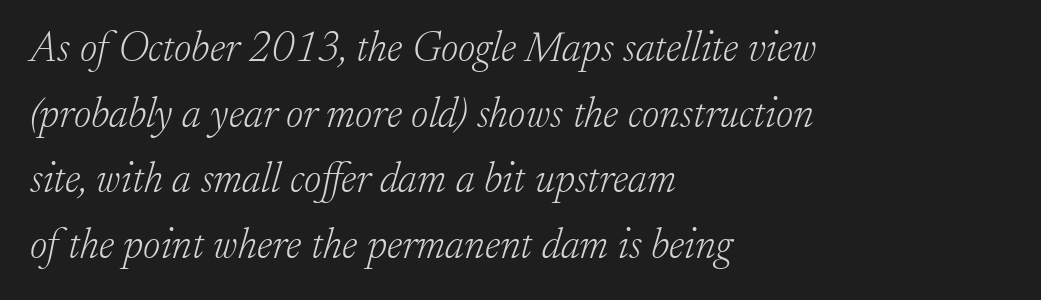
In terms of leading, this rendering sits right in the middle. The gaps between neighbouring characters are ordinary and unremarkable. Bold? No — there's no thickening of the strokes. Each letter keeps its own natural width here, so spacing adapts to shape. The lines are quadded left.
